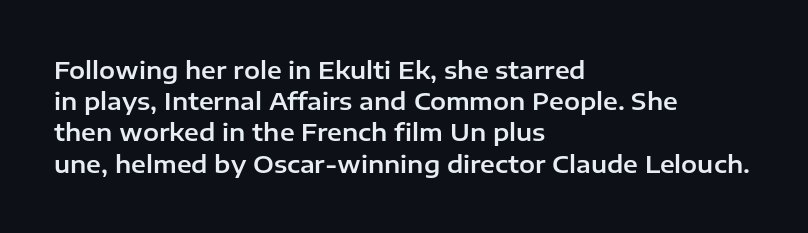
Does the copy run flush right? No — it runs flush left. The font's upright variant was chosen for this text. Descender tails drop into unmarked territory. Reading down the column, the eye jumps a familiar distance to each next line.
